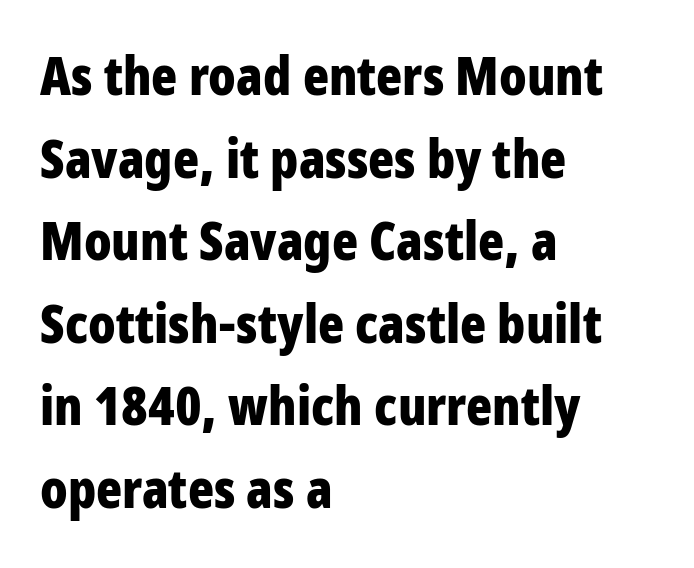
{"serif": "no", "italic": "no", "bold": "yes", "weight": "bold", "width": "condensed", "stroke_contrast": "low", "x_height": "large", "monospaced": "no", "underline": "no", "align": "left", "line_spacing": "normal", "line_spacing_ratio": 1.53, "letter_spacing": "normal", "letter_spacing_em": 0.0, "glyph_px": 54}
